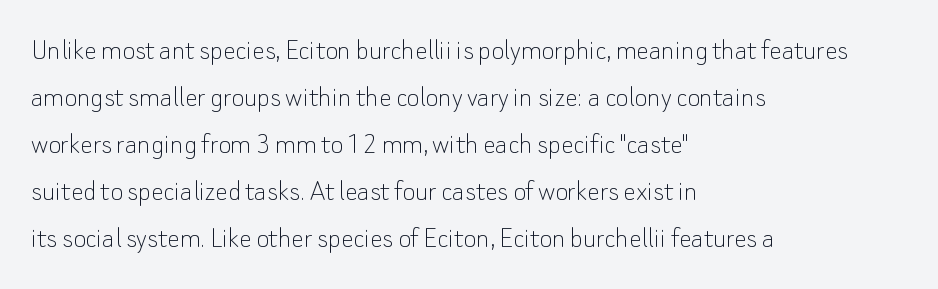
The rendering keeps characters at their native spacing. This block has exactly the height ordinary leading produces. A clean baseline with only descenders dipping below it. No italicization has been applied; the sample stays upright. Is this a heavy cut? Hardly; it is regular or lighter. Each line starts at the same left margin while the right side varies.
